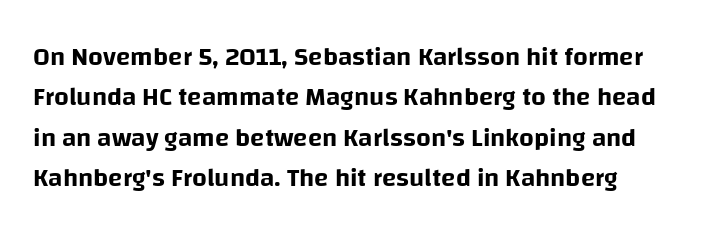
The image shows 26 px text type, upright; set normal line spacing (1.55x), normal letter spacing, not underlined.
